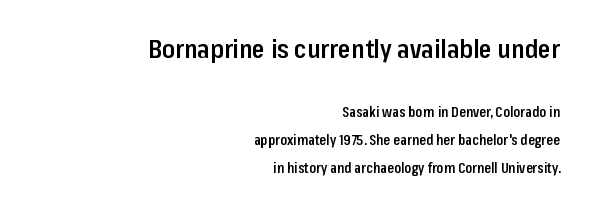
Q: Is the text bold? A: Semi-bold.
Q: Is the text italic (slanted)? A: No, it is upright.
Q: Is the text underlined? A: No.
Q: How is the paragraph aligned? A: Right-aligned.
Q: Is the spacing between letters normal or unusually wide? A: Normal.
Q: Is the spacing between lines tight, normal or loose? A: Loose.
Q: Which block of text is set in a larger size, the first (top) or the second (bottom)? A: The first (top) one.
